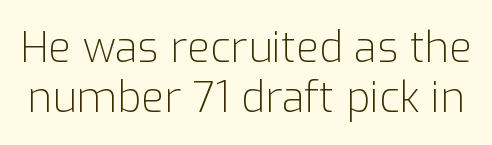
The image shows 42 px light sans-serif type, upright; set line spacing 1.18x, normal letter spacing, not underlined; low stroke contrast and a medium x-height.
